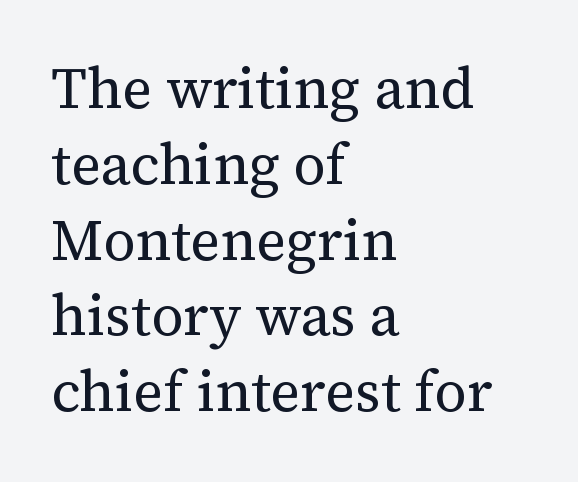
The image shows 57 px regular-weight serif type, upright; set left-aligned, normal line spacing (1.33x), normal letter spacing, not underlined; medium stroke contrast and a medium x-height.
